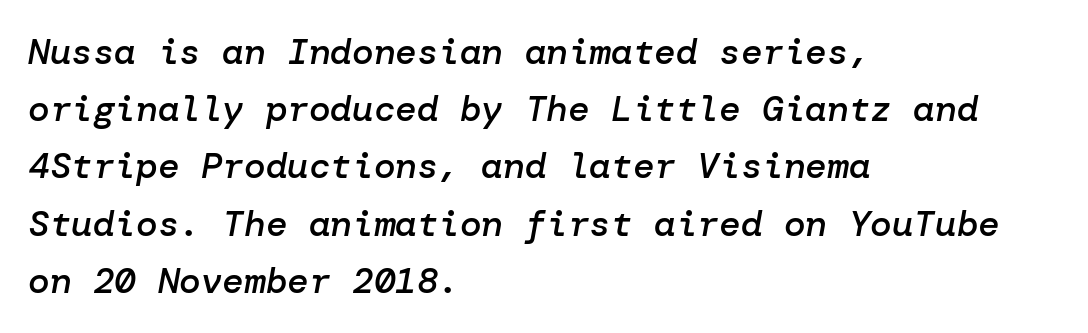
The image shows 36 px semibold type, italic (leaning right); set left-aligned, normal line spacing (1.59x), normal letter spacing, not underlined; low stroke contrast and a medium x-height.
